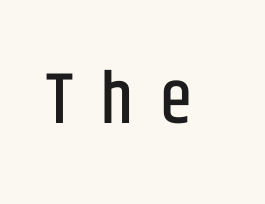
{"serif": "no", "italic": "no", "width": "condensed", "stroke_contrast": "low", "x_height": "large", "monospaced": "no", "underline": "no", "letter_spacing": "wide", "letter_spacing_em": 0.37, "glyph_px": 73}
